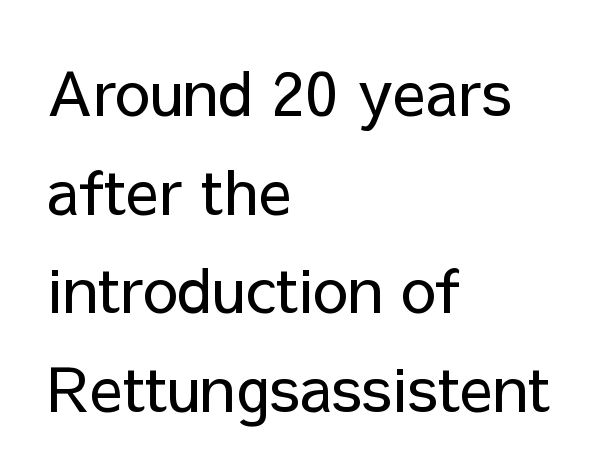
The image shows 62 px regular-weight sans-serif type, upright; set left-aligned, normal line spacing (1.59x), normal letter spacing, not underlined; low stroke contrast and a medium x-height.
